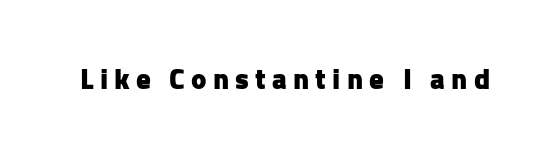
{"serif": "no", "italic": "no", "bold": "yes", "weight": "heavy", "width": "normal", "stroke_contrast": "low", "x_height": "medium", "monospaced": "no", "underline": "no", "letter_spacing": "wide", "letter_spacing_em": 0.21, "glyph_px": 29}
